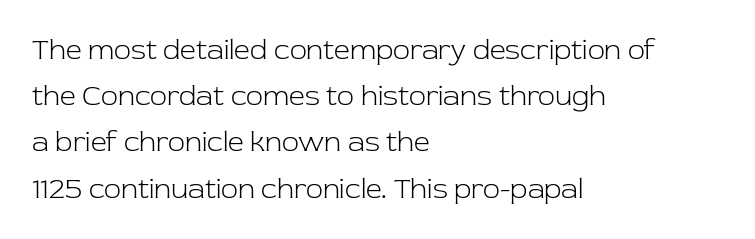
{"serif": "yes", "italic": "no", "bold": "no", "weight": "light", "width": "normal", "stroke_contrast": "low", "x_height": "medium", "monospaced": "no", "underline": "no", "align": "left", "line_spacing": "normal", "line_spacing_ratio": 1.65, "letter_spacing": "normal", "letter_spacing_em": 0.0, "glyph_px": 28}
